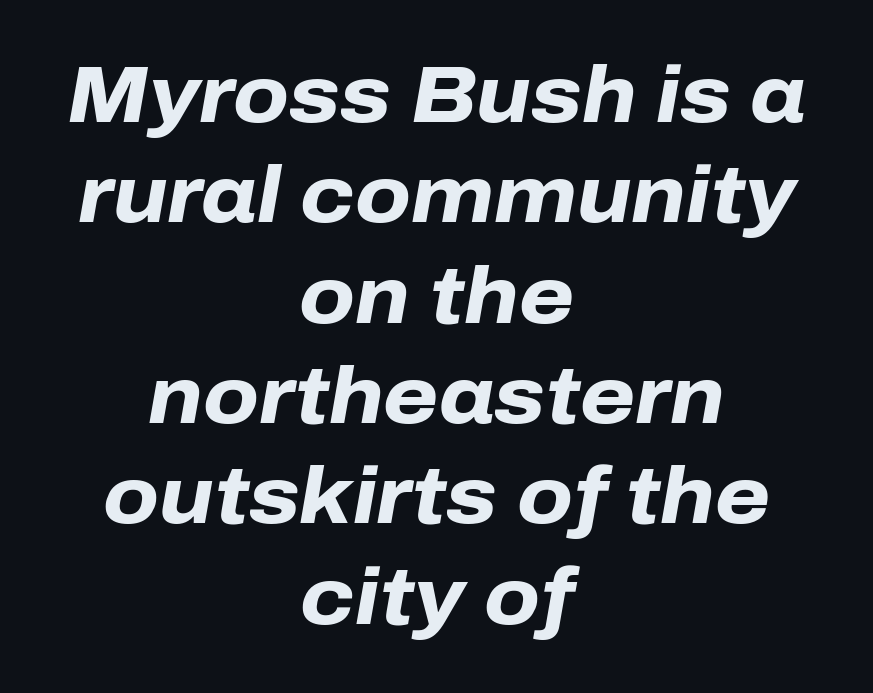
Q: Is the text bold? A: Yes.
Q: Is the text italic (slanted)? A: Yes, it leans right by about 10 degrees.
Q: Is the text underlined? A: No.
Q: How is the paragraph aligned? A: Centered.
Q: Is the spacing between letters normal or unusually wide? A: Normal.
Q: Is the spacing between lines tight, normal or loose? A: Normal.
Q: Width (condensed, normal, or wide)? A: Normal.
Q: Stroke contrast? A: Low.
Q: x-height? A: Medium.
Q: Monospaced? A: No.
